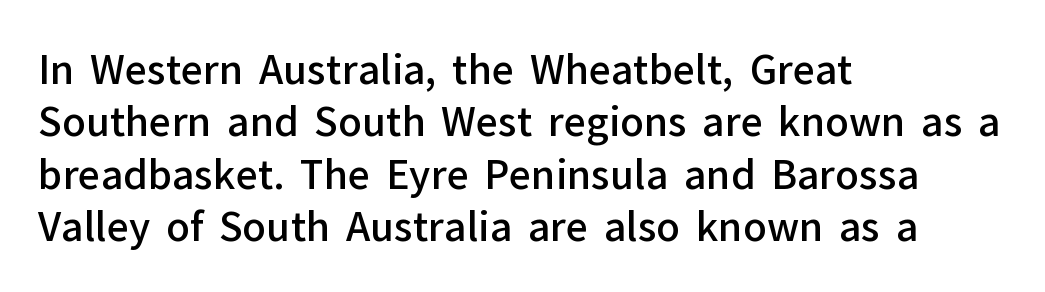
The image shows 39 px semibold sans-serif type, upright; set left-aligned, normal line spacing (1.34x), normal letter spacing, not underlined; low stroke contrast and a medium x-height.
